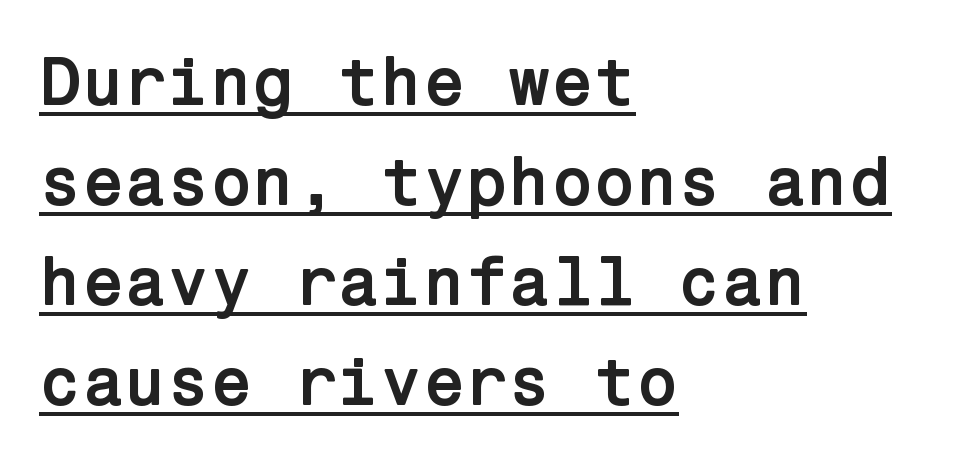
{"serif": "no", "italic": "no", "bold": "yes", "weight": "semibold", "width": "normal", "stroke_contrast": "low", "x_height": "medium", "underline": "yes", "align": "left", "line_spacing": "normal", "line_spacing_ratio": 1.45, "letter_spacing": "normal", "letter_spacing_em": 0.0, "glyph_px": 69}
